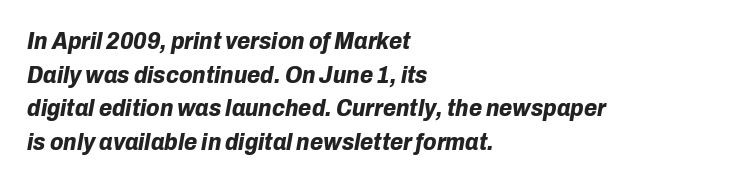
The image shows 24 px bold type, italic (leaning right); set left-aligned, normal line spacing (1.4x), normal letter spacing, not underlined.
